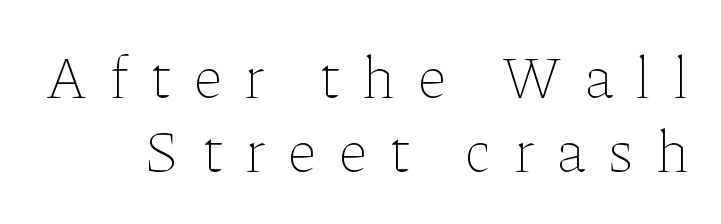
{"italic": "no", "bold": "no", "weight": "thin", "width": "normal", "stroke_contrast": "low", "x_height": "medium", "monospaced": "no", "underline": "no", "line_spacing": "normal", "line_spacing_ratio": 1.26, "letter_spacing": "wide", "letter_spacing_em": 0.39, "glyph_px": 59}
